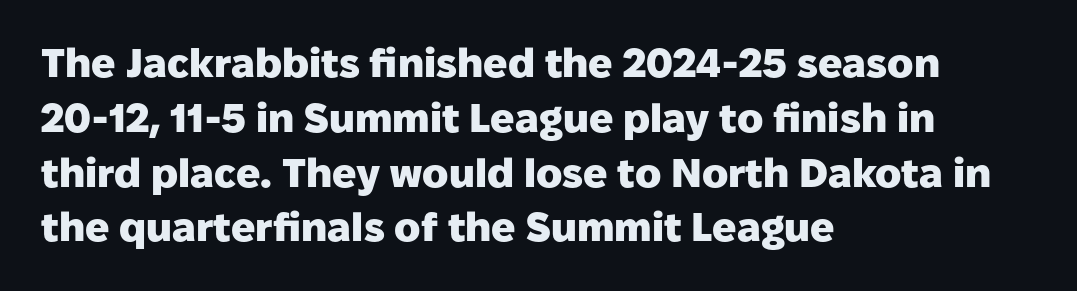
{"serif": "no", "italic": "no", "bold": "yes", "weight": "heavy", "width": "normal", "stroke_contrast": "low", "x_height": "medium", "monospaced": "no", "underline": "no", "align": "left", "line_spacing": "normal", "line_spacing_ratio": 1.37, "letter_spacing": "normal", "letter_spacing_em": 0.0, "glyph_px": 40}
